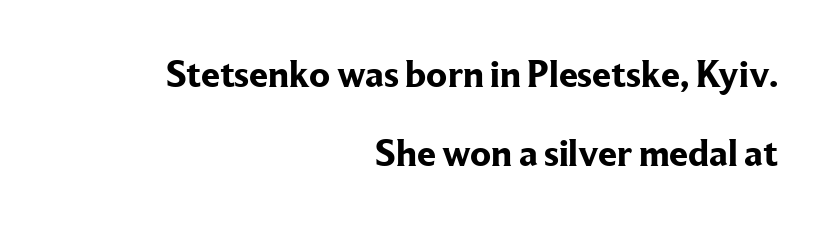
{"serif": "yes", "italic": "no", "bold": "yes", "weight": "bold", "width": "normal", "stroke_contrast": "low", "x_height": "medium", "monospaced": "no", "underline": "no", "align": "right", "line_spacing": "loose", "line_spacing_ratio": 2.08, "letter_spacing": "normal", "letter_spacing_em": 0.0, "glyph_px": 38}
